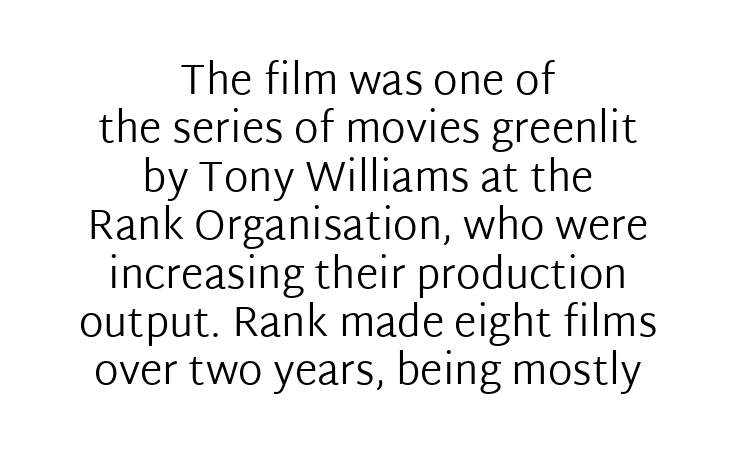
The designer went with a sans here, leaving each stem footless. Vertical stems look standard width or narrower in stroke. Note the varied advance widths — an 'i' is clearly narrower than an 'm'. Honestly, the letter spacing is just normal — you wouldn't notice it. Which margin do the lines hug? Neither — every line sits in the middle. Each row of text sits above clean, open space.
